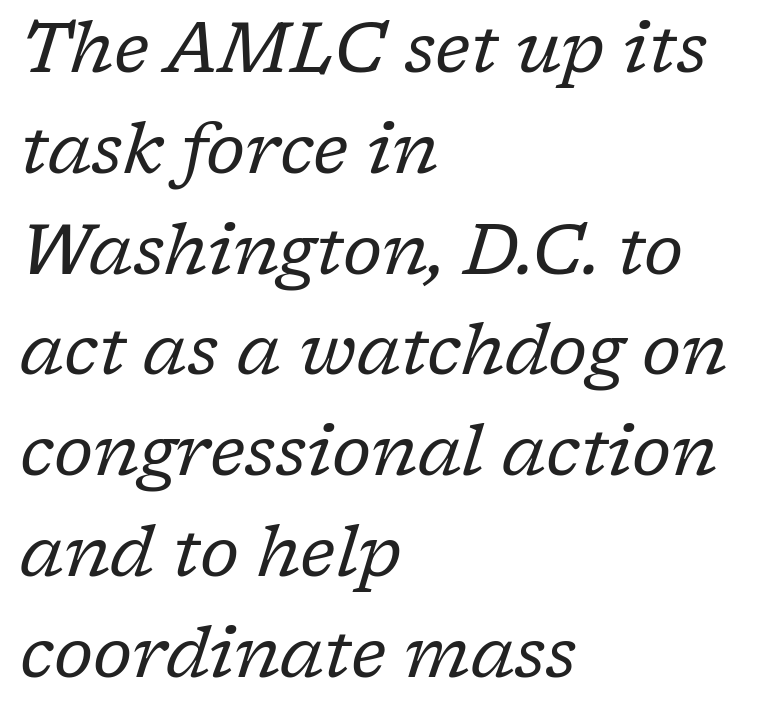
The image shows 70 px regular-weight serif type, italic (leaning right); set left-aligned, normal line spacing (1.44x), normal letter spacing, not underlined; low stroke contrast and a medium x-height.
